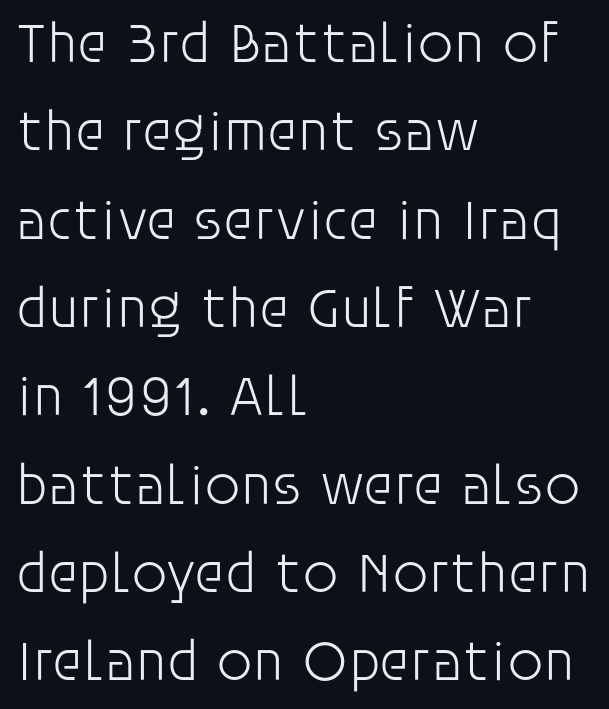
The baseline area is clear. The weight tops out at a normal text grade. Whoever set this chose a conventional vertical rhythm. The type sits square on the baseline with zero lean.
